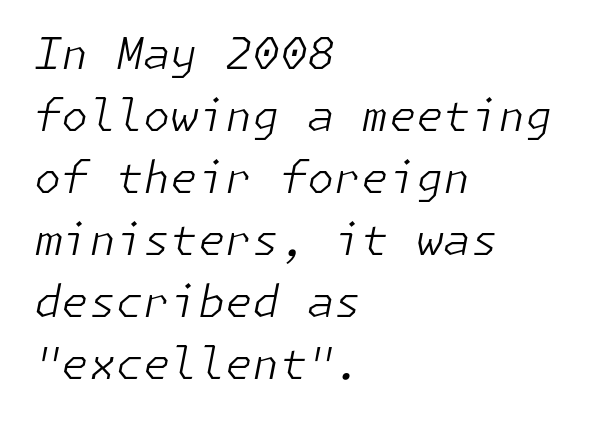
Q: Is the text bold? A: No.
Q: Is the text italic (slanted)? A: Yes, it leans right by about 11 degrees.
Q: Is the text underlined? A: No.
Q: How is the paragraph aligned? A: Left-aligned.
Q: Is the spacing between letters normal or unusually wide? A: Normal.
Q: Is the spacing between lines tight, normal or loose? A: Normal.
Q: Width (condensed, normal, or wide)? A: Normal.
Q: Stroke contrast? A: Low.
Q: x-height? A: Medium.
